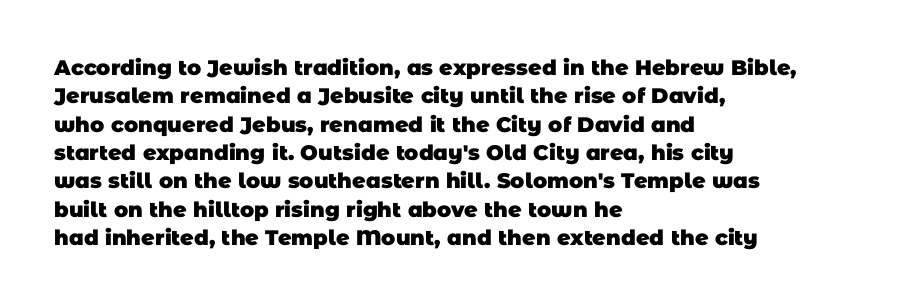
Q: Is the text bold? A: Yes.
Q: Is the text underlined? A: No.
Q: How is the paragraph aligned? A: Left-aligned.
Q: Is the spacing between letters normal or unusually wide? A: Normal.
Q: Is the spacing between lines tight, normal or loose? A: Normal.
